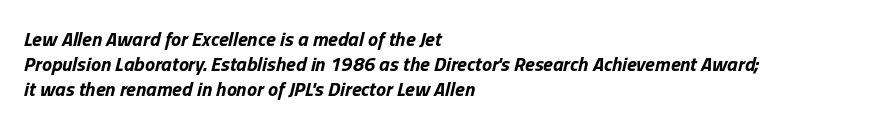
Q: Is the text bold? A: Yes.
Q: Is the text italic (slanted)? A: Yes, it leans right by about 13 degrees.
Q: Is the text underlined? A: No.
Q: How is the paragraph aligned? A: Left-aligned.
Q: Is the spacing between letters normal or unusually wide? A: Normal.
